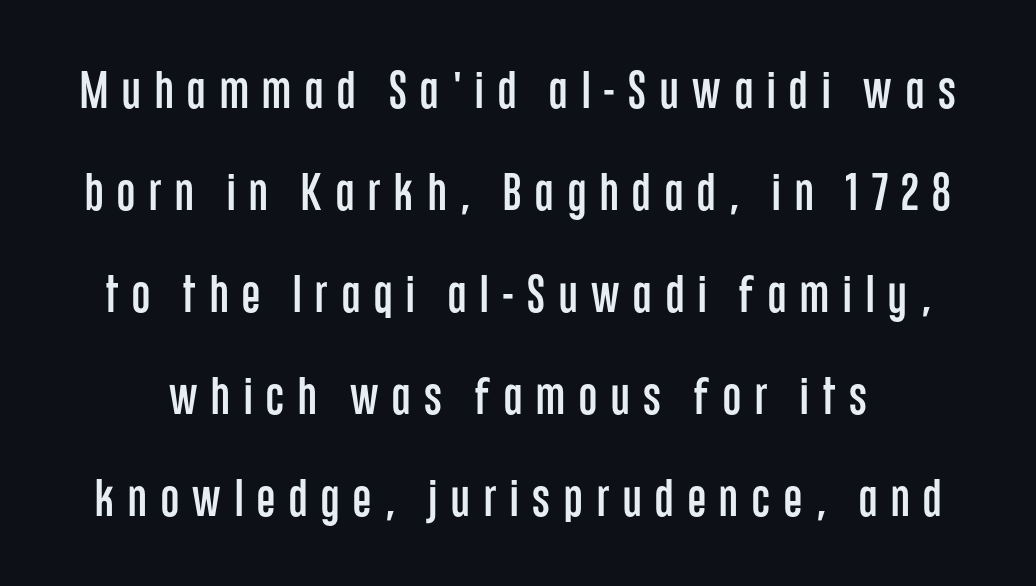
{"serif": "no", "italic": "no", "width": "condensed", "stroke_contrast": "low", "x_height": "large", "monospaced": "no", "underline": "no", "line_spacing": "loose", "line_spacing_ratio": 1.96, "letter_spacing": "wide", "letter_spacing_em": 0.27, "glyph_px": 52}
